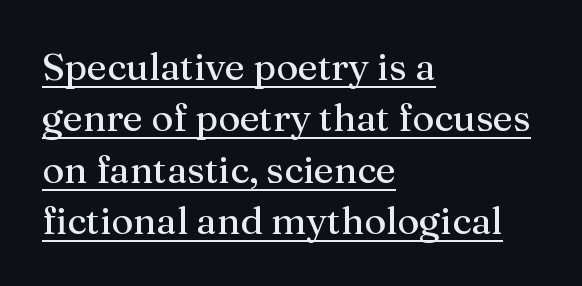
Q: Is the text bold? A: No.
Q: Is the text italic (slanted)? A: No, it is upright.
Q: Is the typeface a serif or a sans-serif typeface? A: Serif.
Q: Is the text underlined? A: Yes.
Q: How is the paragraph aligned? A: Left-aligned.
Q: Is the spacing between letters normal or unusually wide? A: Normal.
Q: Is the spacing between lines tight, normal or loose? A: Normal.
Q: Width (condensed, normal, or wide)? A: Normal.
Q: Stroke contrast? A: Medium.
Q: x-height? A: Medium.
Q: Monospaced? A: No.
